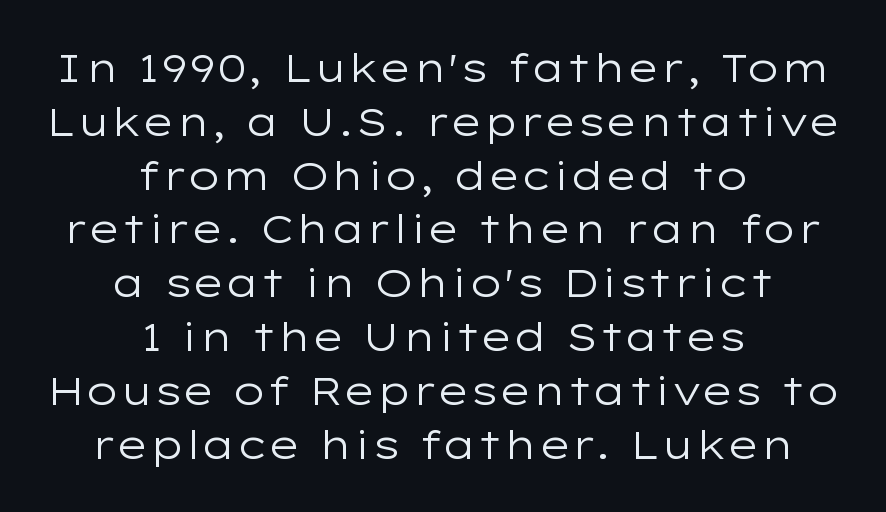
{"serif": "no", "italic": "no", "bold": "no", "weight": "regular", "width": "wide", "stroke_contrast": "low", "x_height": "medium", "monospaced": "no", "underline": "no", "align": "center", "line_spacing": "normal", "line_spacing_ratio": 1.38, "letter_spacing": "normal", "letter_spacing_em": 0.0, "glyph_px": 39}
